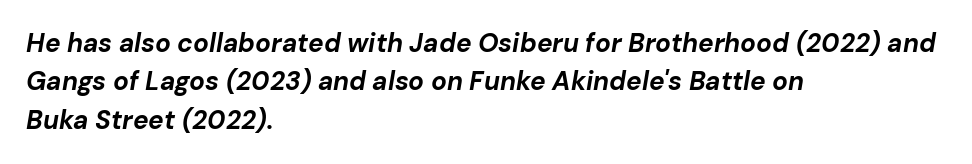
The image shows 26 px bold type, italic (leaning right); set left-aligned, normal line spacing (1.48x), normal letter spacing, not underlined.
